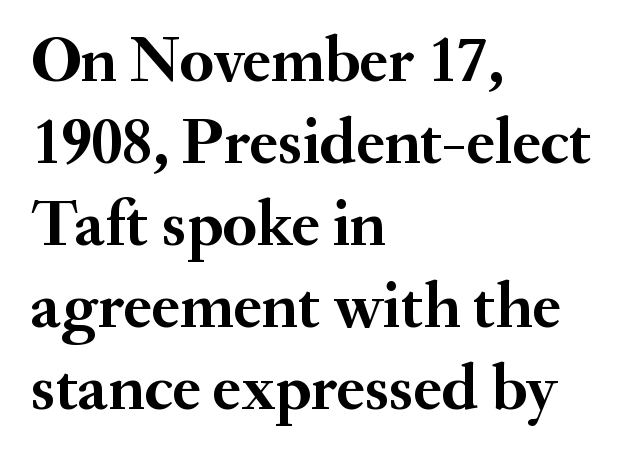
The image shows 65 px semibold serif type, upright; set left-aligned, normal line spacing (1.26x), normal letter spacing, not underlined; medium stroke contrast and a small x-height.
